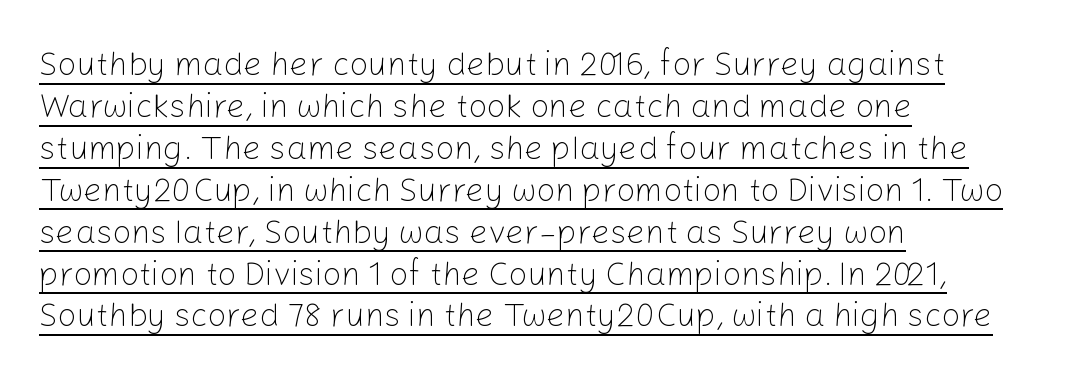
Font category for this specimen: sans-serif. Each line of the rendering has a horizontal stroke beneath the glyphs. Weight: in the light-to-regular range. Left-aligned paragraph, ragged on the right. Ordinary non-slanted type is in use.
